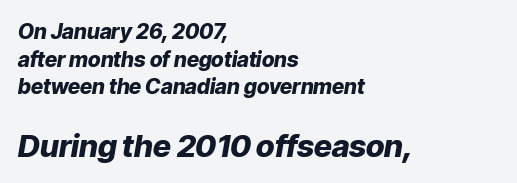
Q: Is the text bold? A: Yes.
Q: Is the text italic (slanted)? A: Yes, it leans right by about 9 degrees.
Q: Is the text underlined? A: No.
Q: How is the paragraph aligned? A: Left-aligned.
Q: Is the spacing between letters normal or unusually wide? A: Normal.
Q: Is the spacing between lines tight, normal or loose? A: Normal.
Q: Which block of text is set in a larger size, the first (top) or the second (bottom)? A: The second (bottom) one.
Q: Width (condensed, normal, or wide)? A: Normal.
Q: Stroke contrast? A: Low.
Q: x-height? A: Medium.
Q: Monospaced? A: No.
